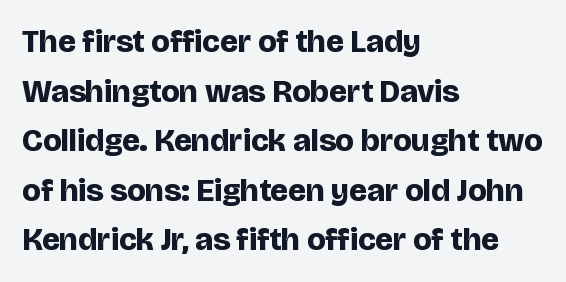
Unlike italic type, these characters show no tilt at all. A typesetter would call this leading conventional body-copy spacing. Words appear dense and cohesive because spacing is normal. The letters carry no serifs — their stems end cleanly without finishing strokes. This is heavy type, rendered in bold.
